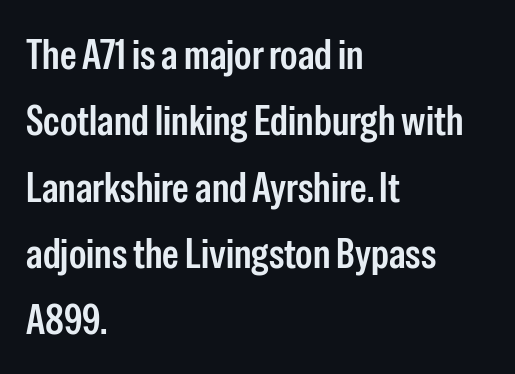
Q: Is the text bold? A: Semi-bold.
Q: Is the text italic (slanted)? A: No, it is upright.
Q: Is the typeface a serif or a sans-serif typeface? A: Sans-serif.
Q: Is the text underlined? A: No.
Q: How is the paragraph aligned? A: Left-aligned.
Q: Is the spacing between letters normal or unusually wide? A: Normal.
Q: Is the spacing between lines tight, normal or loose? A: Normal.
Q: Width (condensed, normal, or wide)? A: Condensed.
Q: Stroke contrast? A: Low.
Q: x-height? A: Medium.
Q: Monospaced? A: No.
